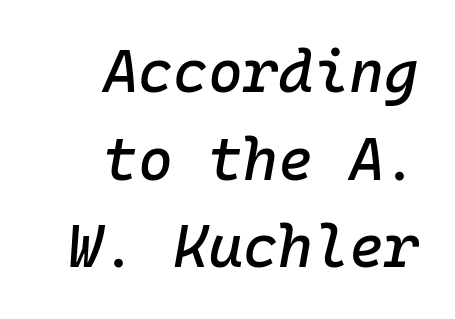
{"italic": "yes", "lean": "right", "slant_degrees": 10, "width": "normal", "stroke_contrast": "low", "x_height": "medium", "monospaced": "yes", "underline": "no", "align": "right", "line_spacing": "normal", "line_spacing_ratio": 1.46, "letter_spacing": "normal", "letter_spacing_em": 0.0, "glyph_px": 60}
